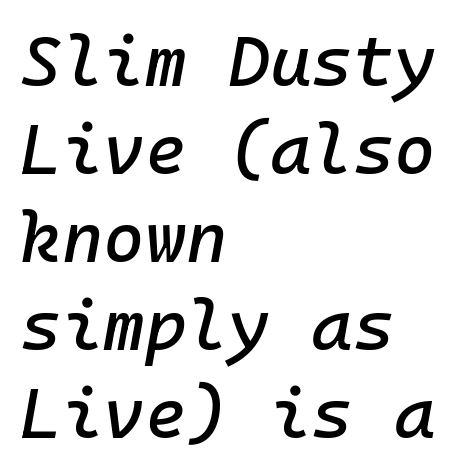
The text carries the slant typical of an italic or oblique font. The specimen omits any rule beneath the text block's lines. A typesetter would call this zero additional tracking. Short and long lines alike share a common starting point at left.
